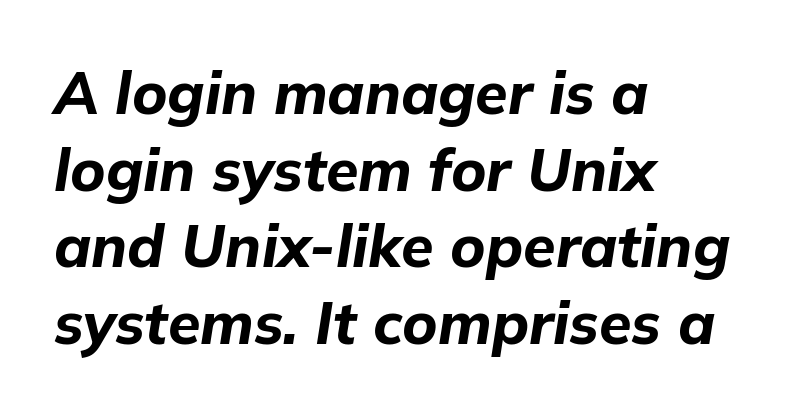
{"italic": "yes", "lean": "right", "slant_degrees": 9, "bold": "yes", "weight": "bold", "width": "normal", "stroke_contrast": "low", "x_height": "medium", "monospaced": "no", "underline": "no", "align": "left", "line_spacing": "normal", "line_spacing_ratio": 1.3, "letter_spacing": "normal", "letter_spacing_em": 0.0, "glyph_px": 59}
